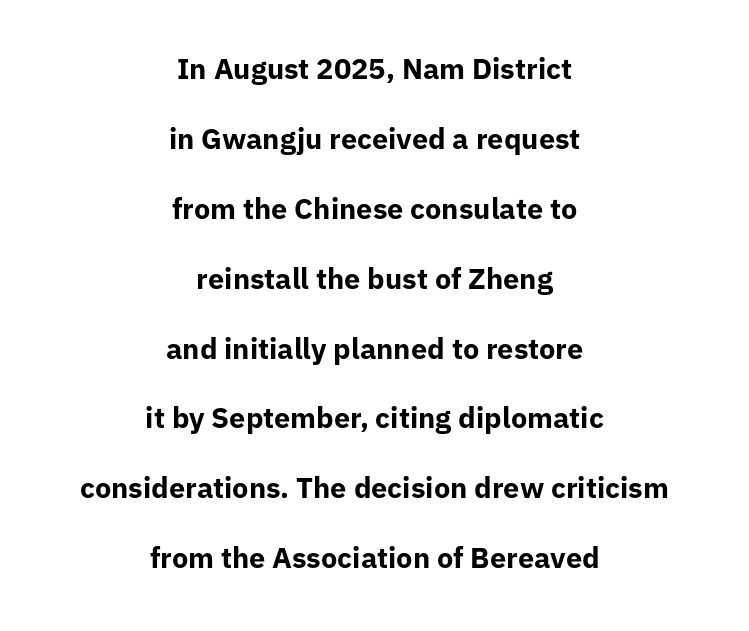
This is the regular roman posture of the typeface. Spacing verdict: proportional, widths tailored to each character. The zone under the glyphs is completely vacant. The type is set solid horizontally, with unmodified tracking. On the weight axis this lands at bold, roughly 700. The type family on display is of the sans-serif kind.
